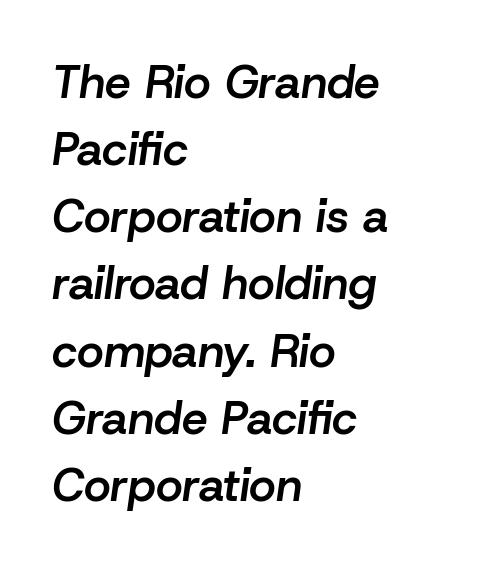
How are the letters spaced? Ordinarily, with no added tracking. The vertical gap from one line to the next is medium. Emphasis-style slanted type is in use. Looks like regular typesetting: each glyph gets only the width it needs. Rule under the text: the space is simply empty.
